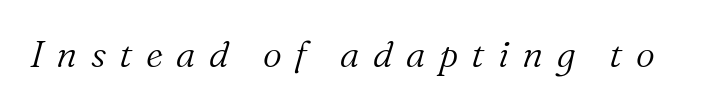
{"serif": "yes", "italic": "yes", "lean": "right", "slant_degrees": 16, "bold": "no", "weight": "light", "width": "normal", "stroke_contrast": "medium", "x_height": "medium", "monospaced": "no", "underline": "no", "letter_spacing": "wide", "letter_spacing_em": 0.36, "glyph_px": 37}
